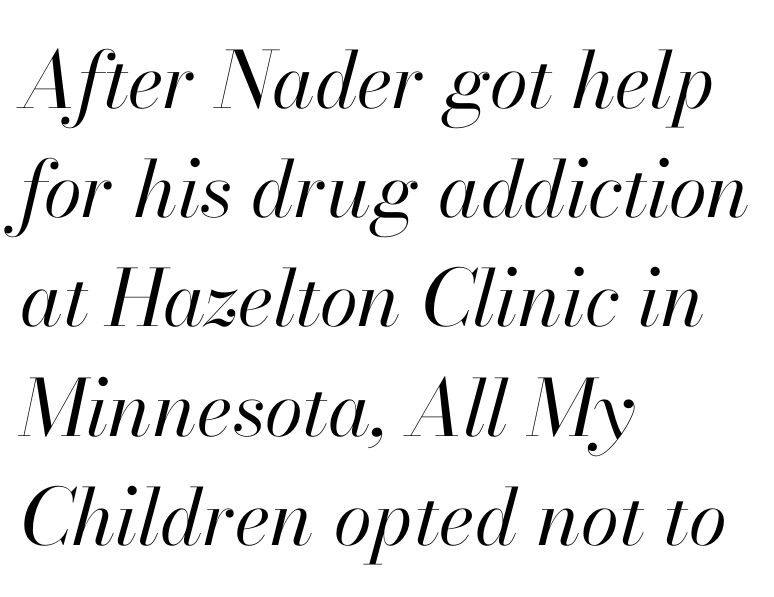
The image shows 78 px regular-weight type, italic (leaning right); set left-aligned, normal line spacing (1.4x), normal letter spacing, not underlined; high stroke contrast and a small x-height.
